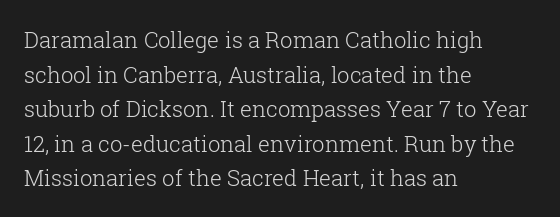
The image shows 22 px text type, upright; set left-aligned, normal line spacing (1.57x), normal letter spacing, not underlined.
